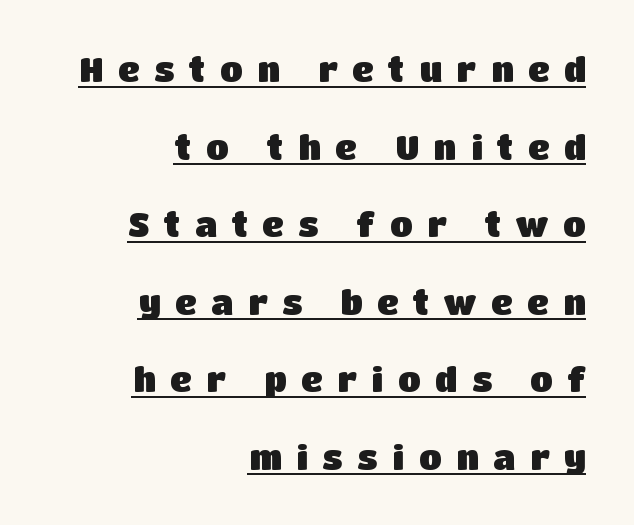
The image shows 33 px heavy sans-serif type, upright; set right-aligned, loose line spacing (2.35x), unusually wide letter spacing (+0.44 em), underlined; low stroke contrast and a large x-height.
